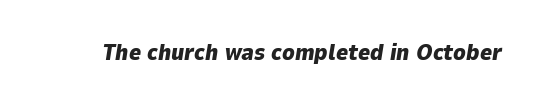
The image shows 23 px bold type, italic (leaning right); set normal letter spacing, not underlined.
